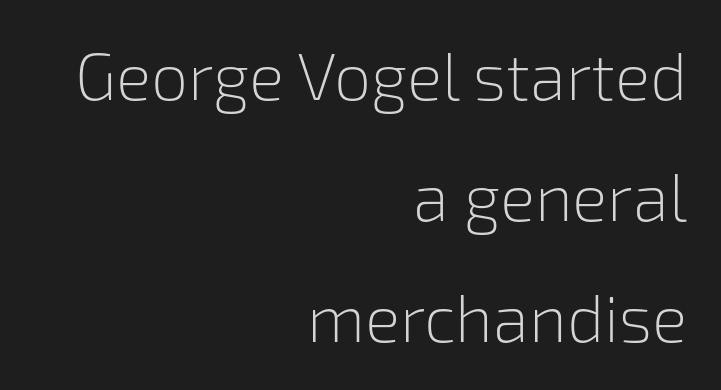
No extra ink here — the face is not bold. Notice how the passage keeps a crisp vertical edge on the right only. The letterforms sit shoulder to shoulder at normal distance. Any mark beneath the type? The region is blank. Rendered with straight, roman letterforms. Do the characters align in a grid? No, the font is proportional.
